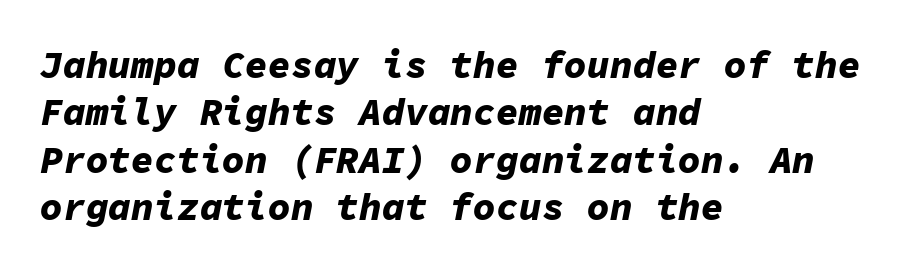
The characters look thick and weighty, a clear bold. The vertical gap from one line to the next is medium. Is the type slanted? Yes — the strokes lean at a clear angle. The passage shown is typed in a monospace face where columns stay perfectly aligned.
